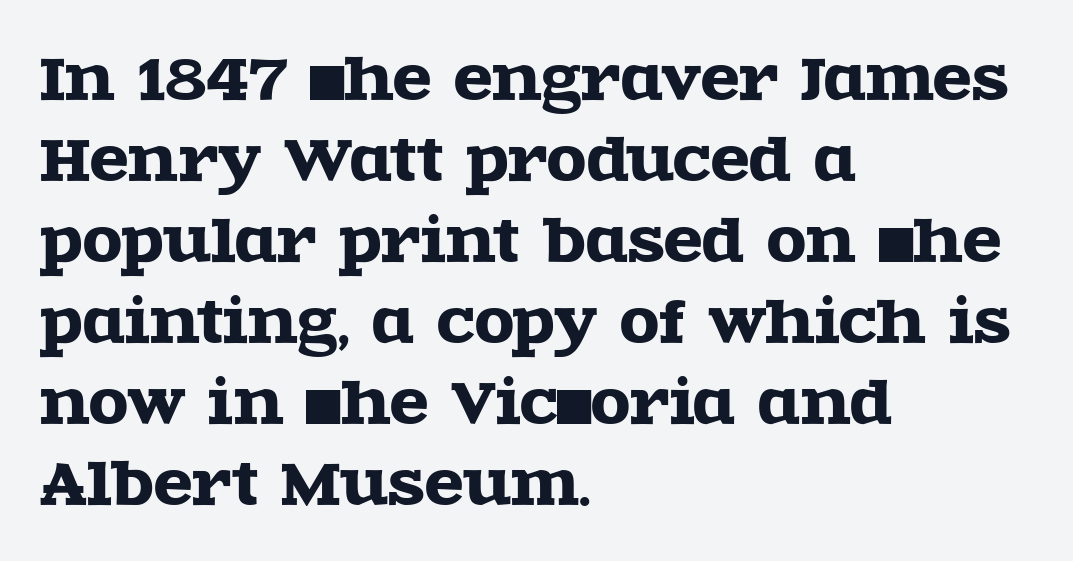
Descender tails drop into unmarked territory. Nope, not italic — everything's standing straight. This is serif lettering, the kind often seen in printed books. A typesetter would call this zero additional tracking. Honestly, the row spacing looks completely unremarkable. The passage shown is typed in a proportional face where columns would drift.
